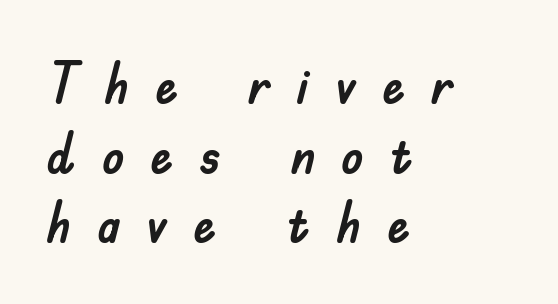
The tracking jumps out immediately: characters are airy and widely separated. Reading down the block, your eye returns to a fixed left position each line. A clean baseline with only descenders dipping below it. Letterform terminals end flat and unadorned throughout the passage. Proportional: the letters do not fall into vertical columns.
